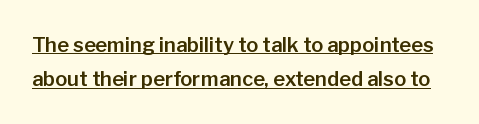
The rendered words wear a rule along their underside. This is the regular roman posture of the typeface. A typesetter would call this zero additional tracking.
